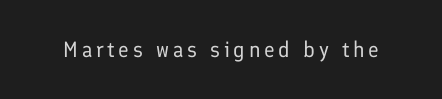
Q: Is the text bold? A: No.
Q: Is the text italic (slanted)? A: No, it is upright.
Q: Is the text underlined? A: No.
